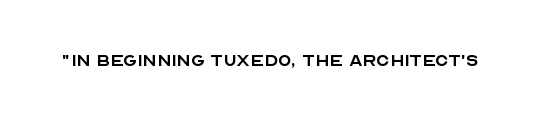
Q: Is the text bold? A: No.
Q: Is the text italic (slanted)? A: No, it is upright.
Q: Is the text underlined? A: No.
Q: Is the spacing between letters normal or unusually wide? A: Normal.
